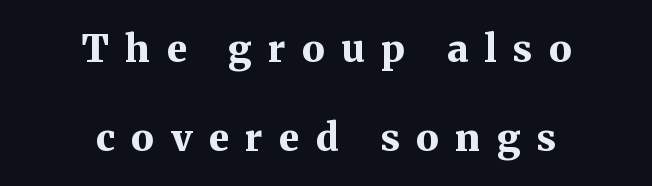
Serif or sans? Serif — the stroke terminals have little feet. You can tell it's not italic because the verticals are truly vertical. Students, this is bold: see how much ink each stroke carries. The rendering uses a large line-height, opening up the rows. Rule under the text: the space is simply empty.
